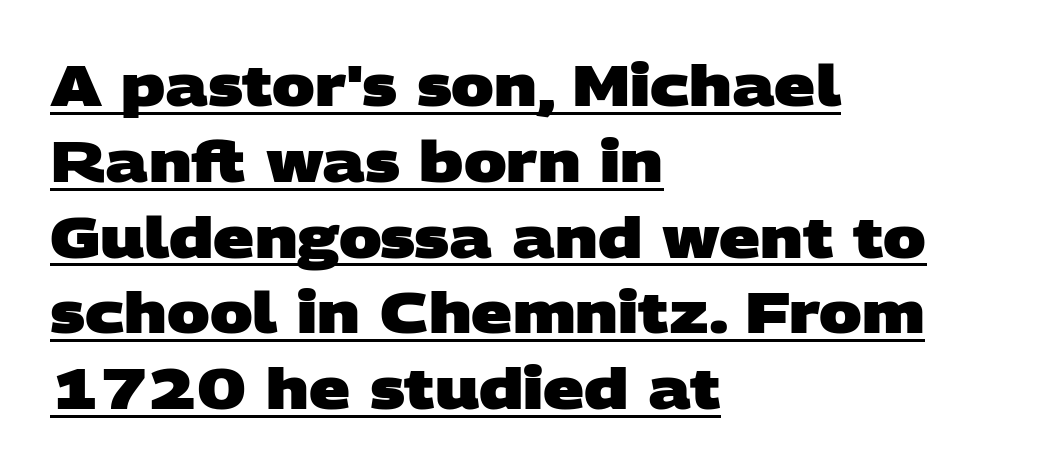
The image shows 57 px heavy, wide sans-serif type; set left-aligned, normal line spacing (1.33x), normal letter spacing, underlined; low stroke contrast and a large x-height.
